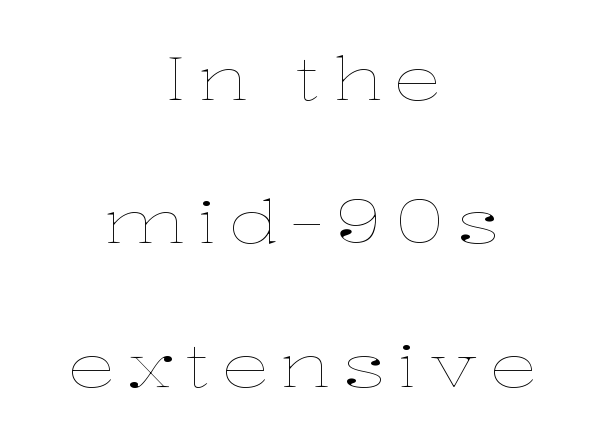
Stems here are at most as thick as an everyday book face. Designer's note — italics off, roman on. Spacing verdict: proportional, widths tailored to each character. Leading is clearly above the norm, producing a sparse column.
